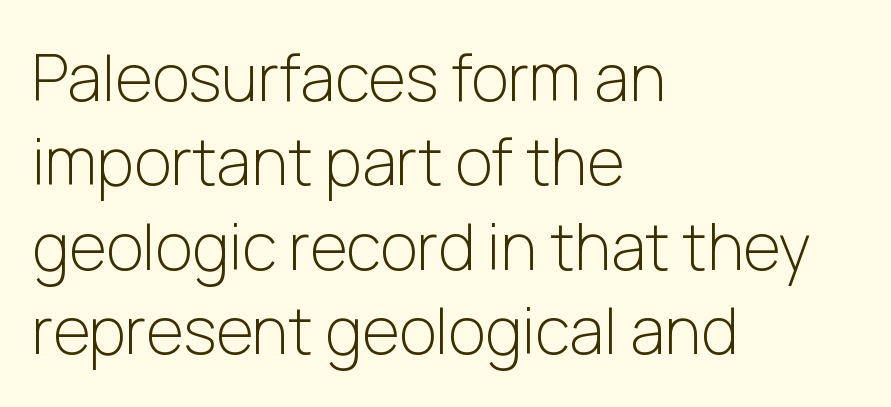
The image shows 64 px light sans-serif type, upright; set left-aligned, normal line spacing (1.32x), normal letter spacing, not underlined; low stroke contrast and a medium x-height.
